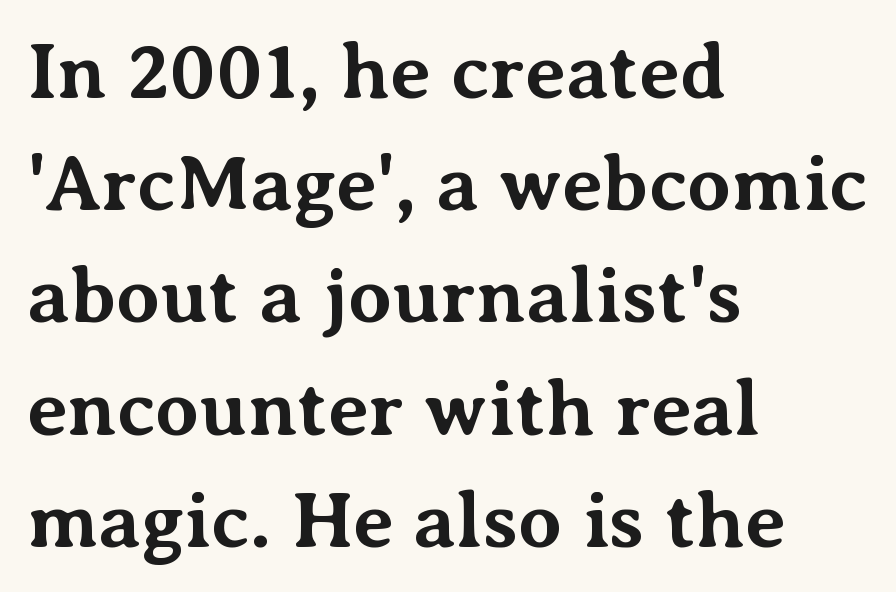
The image shows 79 px bold serif type, upright; set left-aligned, normal line spacing (1.42x), normal letter spacing, not underlined; medium stroke contrast and a medium x-height.
